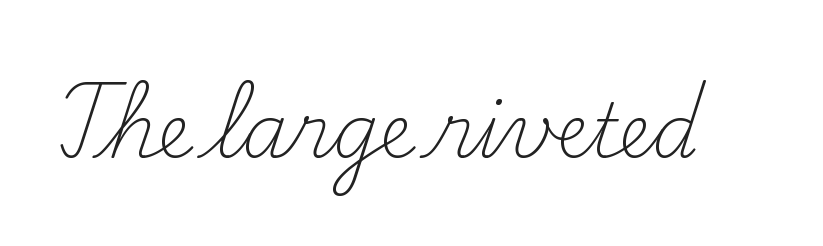
Words appear dense and cohesive because spacing is normal. Weight: regular or lighter. A typesetter would call this proportional, since set widths differ per character. This rendering features lettering with no underline.
